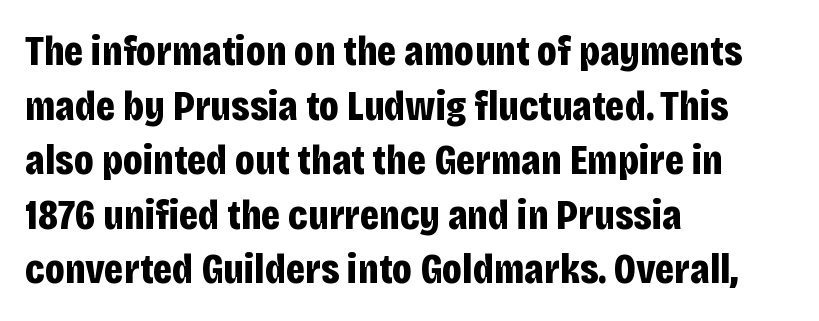
Stroke thickness is high; the sample reads as a true bold. This sample has the flowing, uneven cadence of proportional lettering. This rendering uses left alignment, leaving the right contour irregular. Ordinary non-slanted type is in use.
